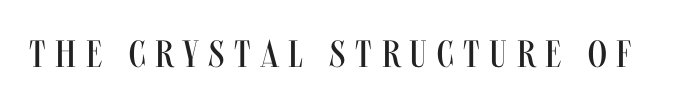
The image shows 38 px regular-weight, condensed sans-serif type, upright; set unusually wide letter spacing (+0.26 em), not underlined; medium stroke contrast and a large x-height.
